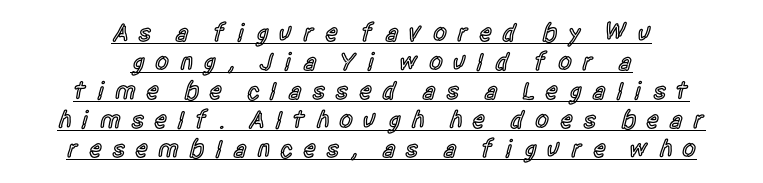
The image shows 25 px text type; set centered, line spacing 1.16x, unusually wide letter spacing (+0.4 em), underlined.
